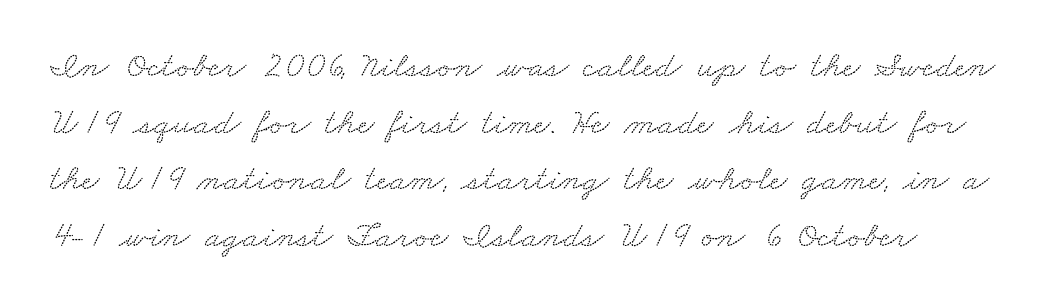
Q: Is the text underlined? A: No.
Q: Is the spacing between letters normal or unusually wide? A: Normal.
Q: Is the spacing between lines tight, normal or loose? A: Normal.
Q: Width (condensed, normal, or wide)? A: Wide.
Q: Stroke contrast? A: Low.
Q: x-height? A: Small.
Q: Monospaced? A: No.
